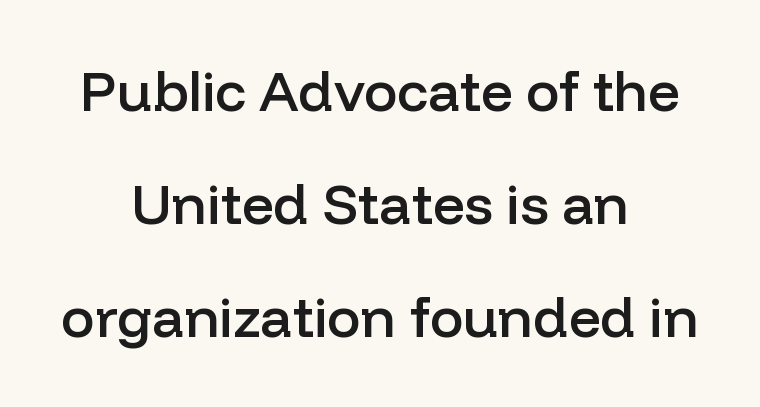
The image shows 56 px semibold sans-serif type, upright; set centered, loose line spacing (2.02x), normal letter spacing, not underlined; low stroke contrast and a medium x-height.
